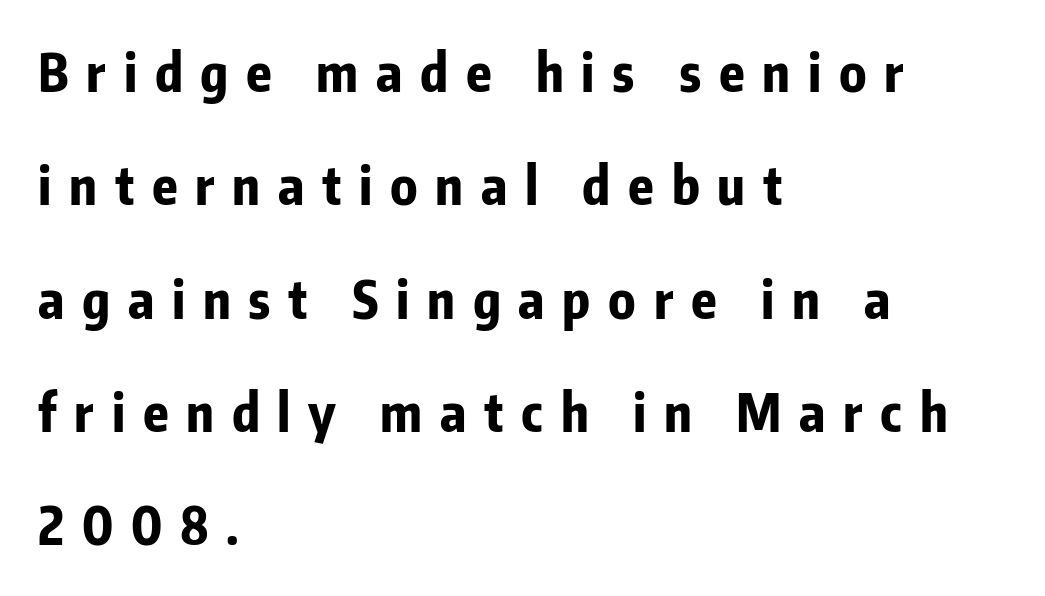
The image shows 52 px bold, condensed sans-serif type, upright; set left-aligned, loose line spacing (2.18x), unusually wide letter spacing (+0.34 em), not underlined; low stroke contrast and a medium x-height.
